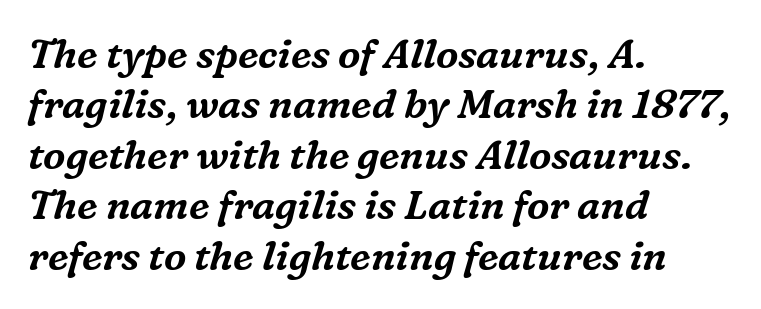
The image shows 40 px serif type, italic (leaning right); set left-aligned, normal line spacing (1.26x), normal letter spacing, not underlined; medium stroke contrast and a medium x-height.
